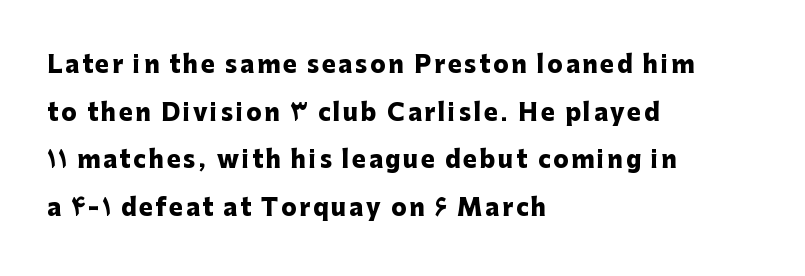
Q: Is the text bold? A: Yes.
Q: Is the text italic (slanted)? A: No, it is upright.
Q: Is the text underlined? A: No.
Q: How is the paragraph aligned? A: Left-aligned.
Q: Is the spacing between lines tight, normal or loose? A: Loose.
